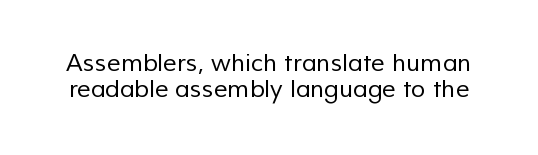
The image shows 24 px text type; set tight line spacing (1.07x), normal letter spacing, not underlined.
